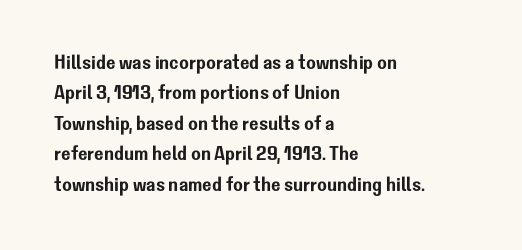
{"italic": "no", "underline": "no", "align": "left", "line_spacing": "normal", "line_spacing_ratio": 1.52, "letter_spacing": "normal", "letter_spacing_em": 0.0, "glyph_px": 20}
